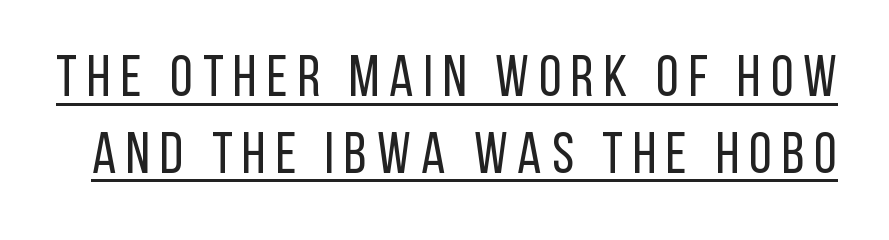
Q: Is the text bold? A: No.
Q: Is the text italic (slanted)? A: No, it is upright.
Q: Is the typeface a serif or a sans-serif typeface? A: Sans-serif.
Q: Is the text underlined? A: Yes.
Q: Is the spacing between lines tight, normal or loose? A: Normal.
Q: Width (condensed, normal, or wide)? A: Condensed.
Q: Stroke contrast? A: Low.
Q: x-height? A: Large.
Q: Monospaced? A: No.
